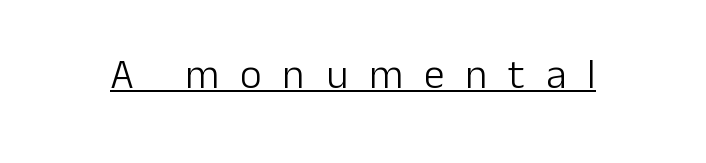
Q: Is the text bold? A: No.
Q: Is the text italic (slanted)? A: No, it is upright.
Q: Is the typeface a serif or a sans-serif typeface? A: Sans-serif.
Q: Is the text underlined? A: Yes.
Q: Is the spacing between letters normal or unusually wide? A: Unusually wide.
Q: Width (condensed, normal, or wide)? A: Normal.
Q: Stroke contrast? A: Low.
Q: x-height? A: Medium.
Q: Monospaced? A: No.
